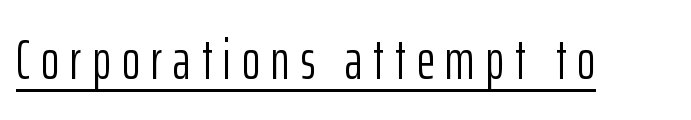
The image shows 55 px light, condensed sans-serif type, upright; set unusually wide letter spacing (+0.2 em), underlined; low stroke contrast and a medium x-height.
